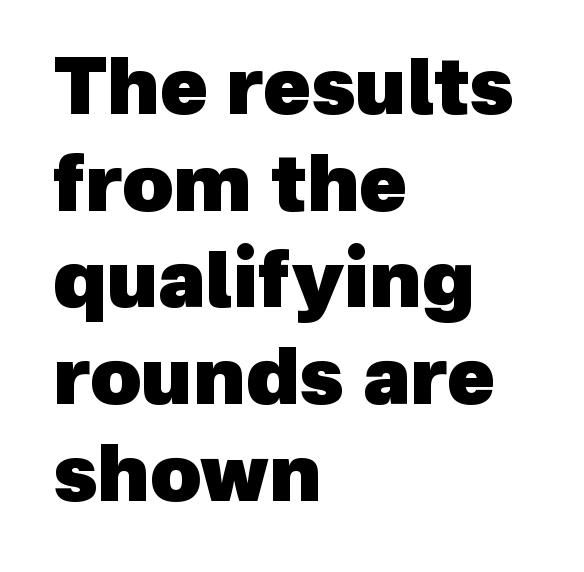
Q: Is the text bold? A: Yes.
Q: Is the typeface a serif or a sans-serif typeface? A: Sans-serif.
Q: Is the text underlined? A: No.
Q: How is the paragraph aligned? A: Left-aligned.
Q: Is the spacing between letters normal or unusually wide? A: Normal.
Q: Width (condensed, normal, or wide)? A: Normal.
Q: x-height? A: Medium.
Q: Monospaced? A: No.
